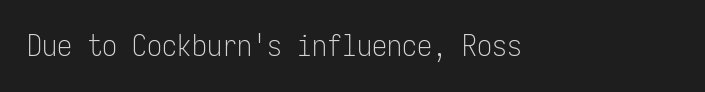
{"serif": "no", "italic": "no", "bold": "no", "weight": "light", "width": "condensed", "stroke_contrast": "low", "x_height": "medium", "monospaced": "yes", "underline": "no", "letter_spacing": "normal", "letter_spacing_em": 0.0, "glyph_px": 30}
